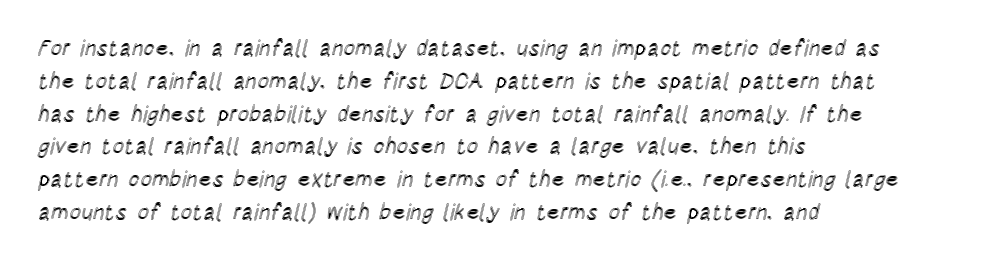
The image shows 22 px text type; set left-aligned, normal line spacing (1.49x), normal letter spacing, not underlined.
